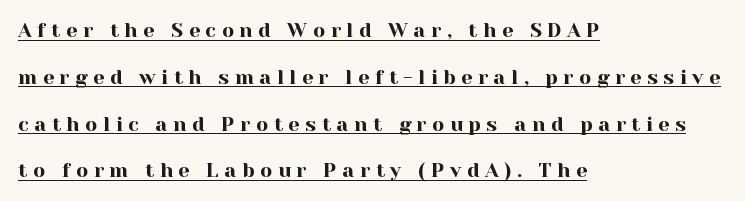
The image shows 20 px text type, upright; set left-aligned, loose line spacing (2.34x), unusually wide letter spacing (+0.28 em), underlined.
